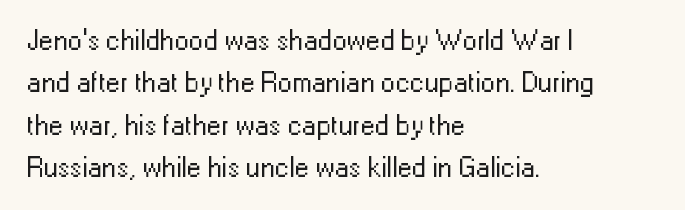
{"serif": "no", "italic": "no", "bold": "no", "weight": "regular", "width": "normal", "stroke_contrast": "low", "x_height": "medium", "monospaced": "no", "underline": "no", "align": "left", "line_spacing": "normal", "line_spacing_ratio": 1.46, "letter_spacing": "normal", "letter_spacing_em": 0.0, "glyph_px": 29}
